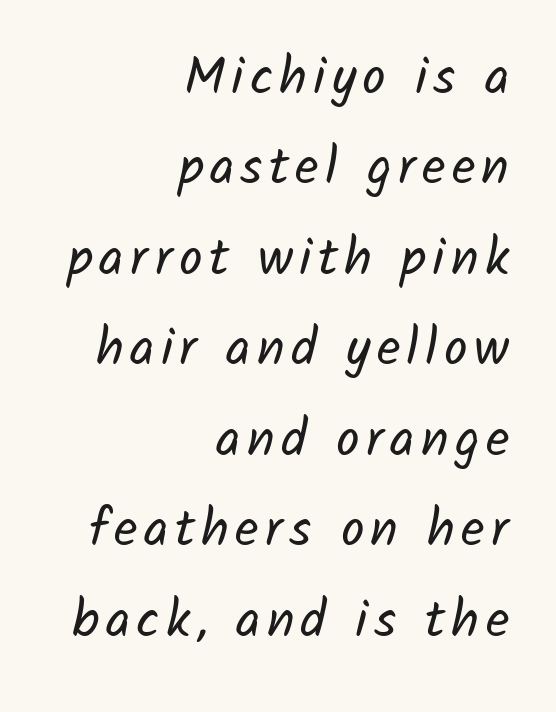
The image shows 52 px regular-weight sans-serif type; set right-aligned, line spacing 1.74x, not underlined; low stroke contrast and a medium x-height.
